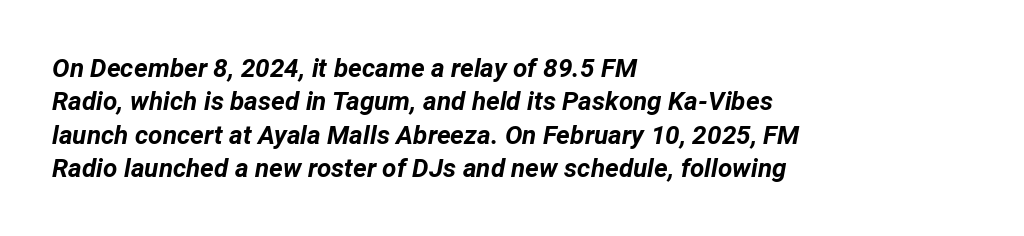
Q: Is the text bold? A: Yes.
Q: Is the text italic (slanted)? A: Yes, it leans right by about 12 degrees.
Q: Is the text underlined? A: No.
Q: How is the paragraph aligned? A: Left-aligned.
Q: Is the spacing between letters normal or unusually wide? A: Normal.
Q: Is the spacing between lines tight, normal or loose? A: Normal.
